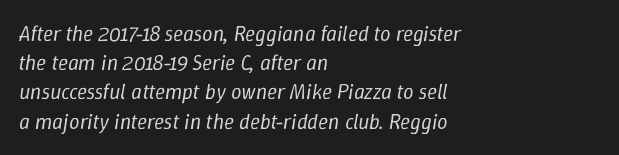
Q: Is the text bold? A: No.
Q: Is the text italic (slanted)? A: Yes, it leans right by about 9 degrees.
Q: Is the text underlined? A: No.
Q: How is the paragraph aligned? A: Left-aligned.
Q: Is the spacing between letters normal or unusually wide? A: Normal.
Q: Is the spacing between lines tight, normal or loose? A: Normal.
